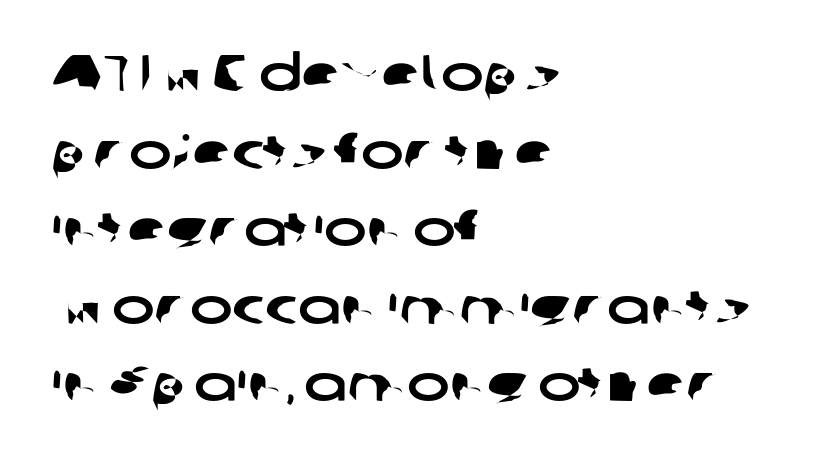
Q: Is the typeface a serif or a sans-serif typeface? A: Sans-serif.
Q: Is the text underlined? A: No.
Q: How is the paragraph aligned? A: Left-aligned.
Q: Is the spacing between letters normal or unusually wide? A: Normal.
Q: Is the spacing between lines tight, normal or loose? A: Normal.
Q: Width (condensed, normal, or wide)? A: Wide.
Q: Stroke contrast? A: Low.
Q: x-height? A: Medium.
Q: Monospaced? A: No.
